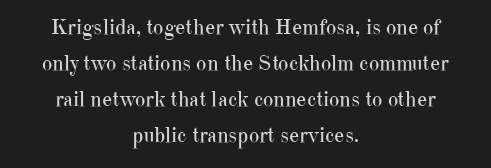
The image shows 22 px text type, upright; set centered, normal line spacing (1.64x), normal letter spacing, not underlined.
